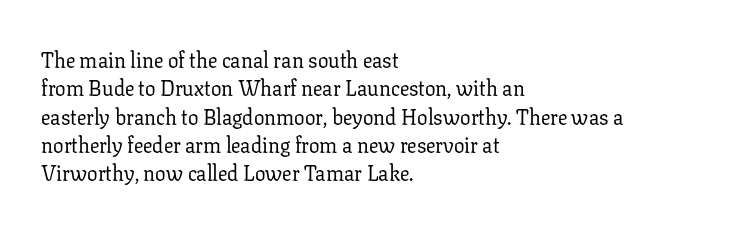
The image shows 21 px text type, upright; set left-aligned, normal line spacing (1.35x), normal letter spacing, not underlined.
